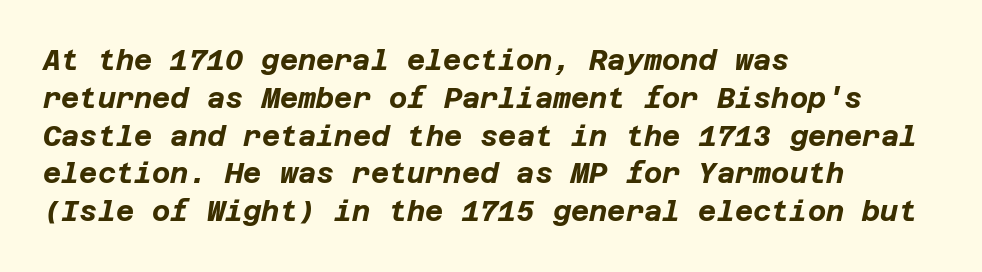
Rendered with sloped, italic letterforms. These lines keep a tight, regular rhythm from letter to letter. The zone under the glyphs is completely vacant. If you drew a ruler down the left edge, every line would touch it. Emphasis by weight is at full strength: bold. Vertical spacing — default.
